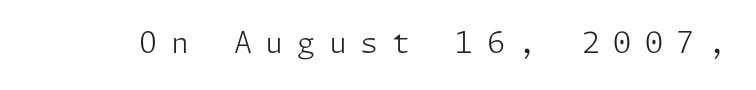
Q: Is the text bold? A: No.
Q: Is the text italic (slanted)? A: No, it is upright.
Q: Is the typeface a serif or a sans-serif typeface? A: Sans-serif.
Q: Is the text underlined? A: No.
Q: Is the spacing between letters normal or unusually wide? A: Unusually wide.
Q: Width (condensed, normal, or wide)? A: Normal.
Q: Stroke contrast? A: Low.
Q: x-height? A: Medium.
